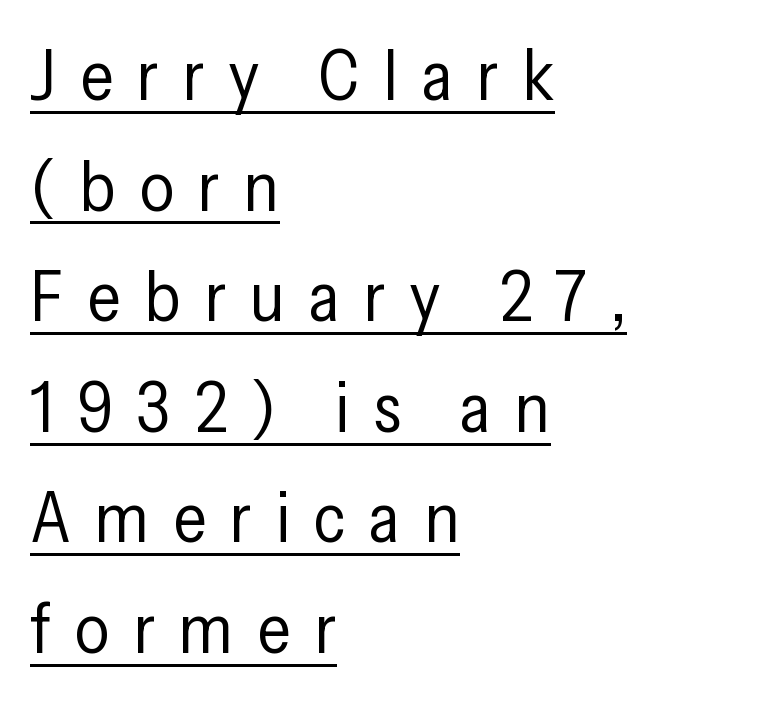
Q: Is the text bold? A: No.
Q: Is the text italic (slanted)? A: No, it is upright.
Q: Is the typeface a serif or a sans-serif typeface? A: Sans-serif.
Q: Is the text underlined? A: Yes.
Q: How is the paragraph aligned? A: Left-aligned.
Q: Is the spacing between letters normal or unusually wide? A: Unusually wide.
Q: Is the spacing between lines tight, normal or loose? A: Normal.
Q: Width (condensed, normal, or wide)? A: Condensed.
Q: Stroke contrast? A: Low.
Q: x-height? A: Medium.
Q: Monospaced? A: No.
